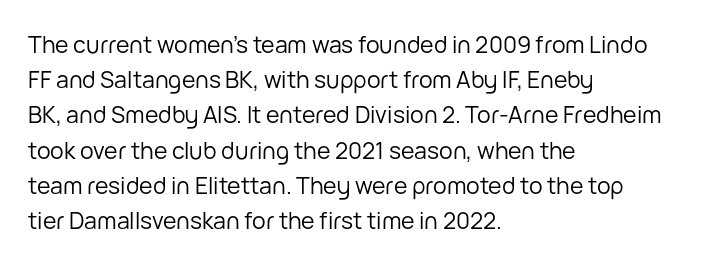
The image shows 23 px text type, upright; set left-aligned, normal line spacing (1.53x), normal letter spacing, not underlined.
